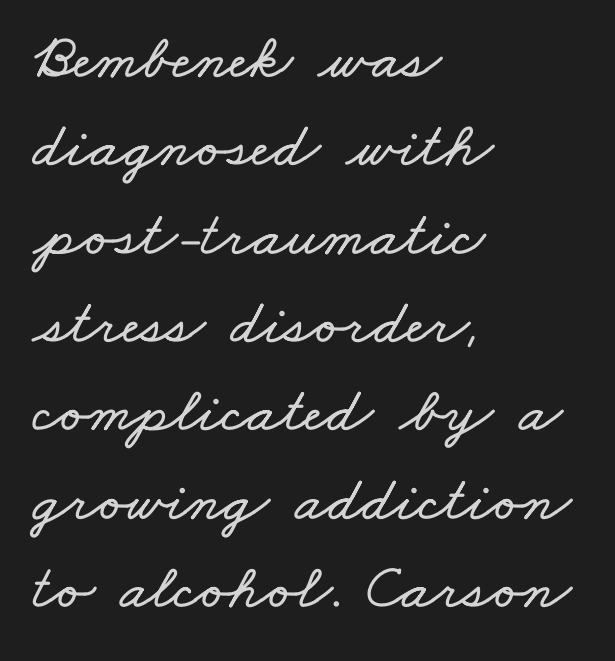
{"width": "wide", "stroke_contrast": "low", "x_height": "small", "monospaced": "no", "underline": "no", "align": "left", "line_spacing": "normal", "line_spacing_ratio": 1.38, "letter_spacing": "normal", "letter_spacing_em": 0.0, "glyph_px": 64}
